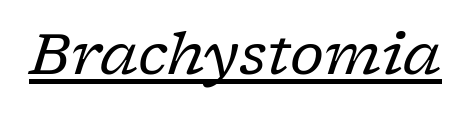
{"serif": "yes", "italic": "yes", "lean": "right", "slant_degrees": 17, "bold": "no", "weight": "regular", "width": "normal", "stroke_contrast": "low", "x_height": "medium", "monospaced": "no", "underline": "yes", "letter_spacing": "normal", "letter_spacing_em": 0.0, "glyph_px": 58}
